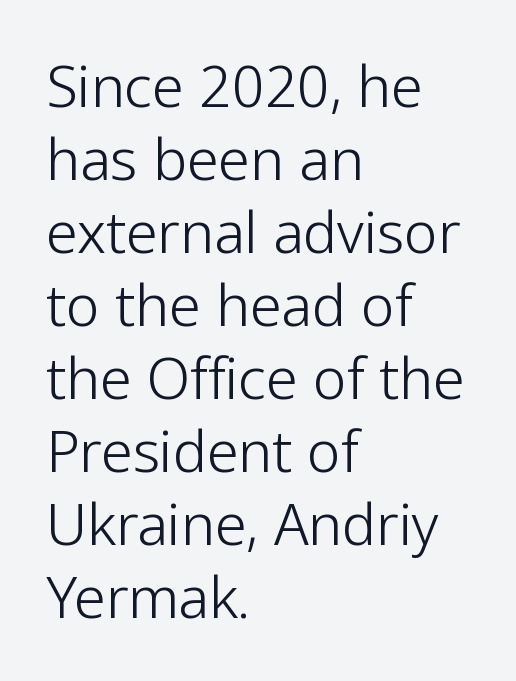
The image shows 57 px light sans-serif type, upright; set left-aligned, normal line spacing (1.28x), normal letter spacing, not underlined; low stroke contrast and a medium x-height.
